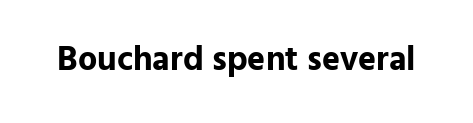
{"serif": "no", "italic": "no", "bold": "yes", "weight": "bold", "width": "normal", "stroke_contrast": "low", "x_height": "medium", "monospaced": "no", "underline": "no", "letter_spacing": "normal", "letter_spacing_em": 0.0, "glyph_px": 34}
